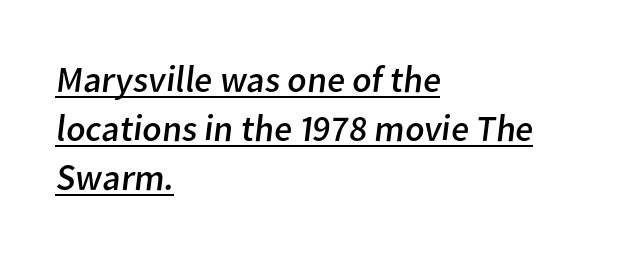
Each letter keeps its own natural width here, so spacing adapts to shape. This rendering leaves character spacing at its baseline value. Each stroke keeps to a modest, everyday thickness or less. The words here are underlined. A student would call this left alignment; a typographer would say flush left, rag right. The rendering shows plain stroke endings on the letterforms — a sans-serif design.
